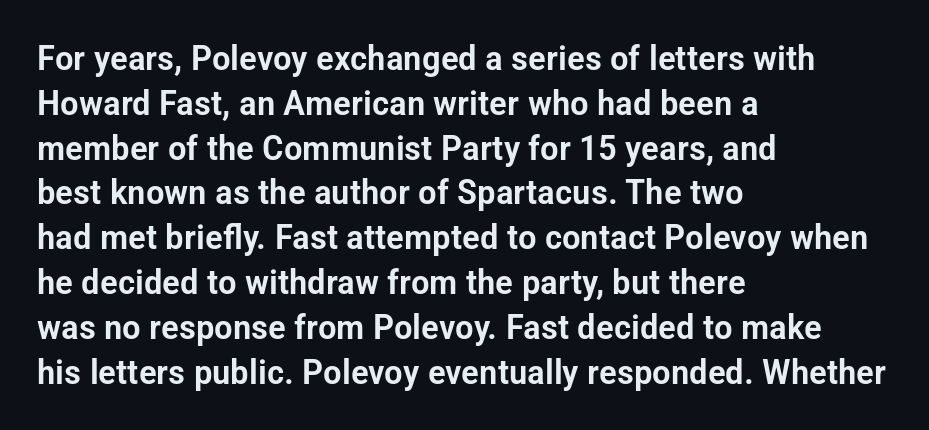
The image shows 35 px condensed sans-serif type, upright; set left-aligned, normal line spacing (1.28x), normal letter spacing, not underlined; low stroke contrast and a medium x-height.
